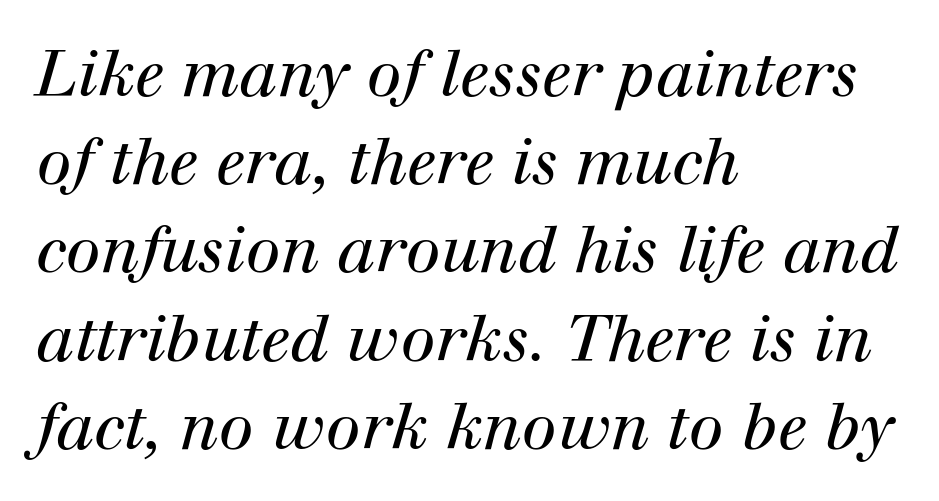
{"serif": "yes", "italic": "yes", "lean": "right", "slant_degrees": 12, "bold": "no", "weight": "regular", "width": "normal", "stroke_contrast": "high", "x_height": "medium", "monospaced": "no", "underline": "no", "align": "left", "line_spacing": "normal", "line_spacing_ratio": 1.4, "letter_spacing": "normal", "letter_spacing_em": 0.0, "glyph_px": 63}
